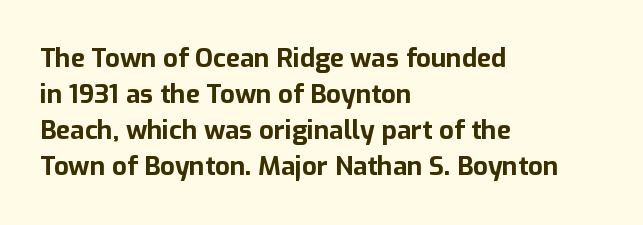
Q: Is the text bold? A: Yes.
Q: Is the text italic (slanted)? A: No, it is upright.
Q: Is the text underlined? A: No.
Q: How is the paragraph aligned? A: Left-aligned.
Q: Is the spacing between letters normal or unusually wide? A: Normal.
Q: Is the spacing between lines tight, normal or loose? A: Normal.
